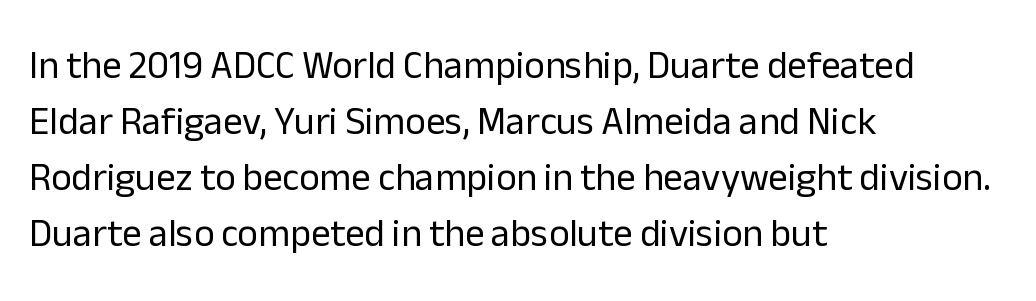
The image shows 39 px regular-weight sans-serif type, upright; set left-aligned, normal line spacing (1.44x), normal letter spacing, not underlined; low stroke contrast and a medium x-height.
